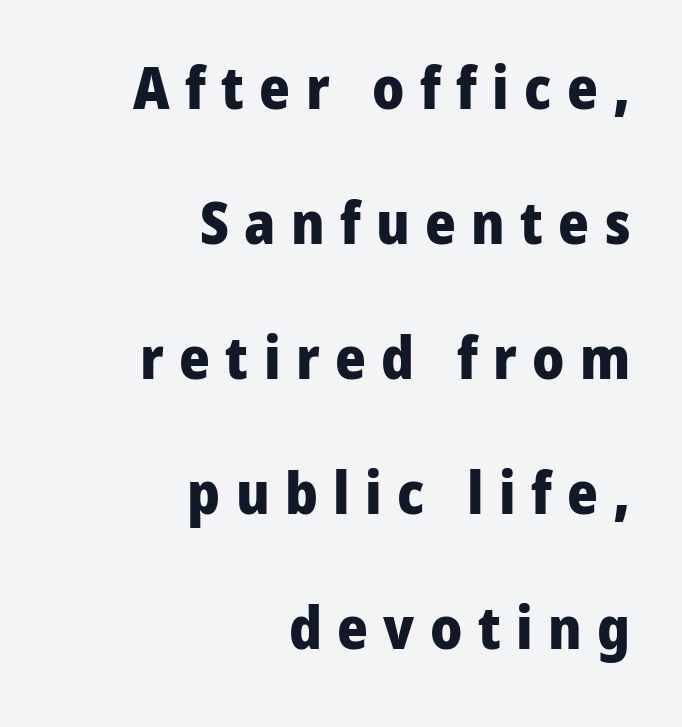
{"serif": "no", "italic": "no", "bold": "yes", "weight": "heavy", "width": "normal", "stroke_contrast": "low", "x_height": "medium", "monospaced": "no", "underline": "no", "align": "right", "line_spacing": "loose", "line_spacing_ratio": 2.29, "letter_spacing": "wide", "letter_spacing_em": 0.26, "glyph_px": 59}
